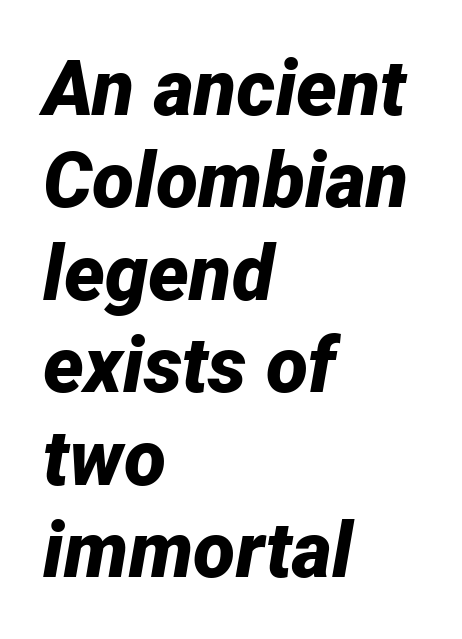
Q: Is the text bold? A: Yes.
Q: Is the text italic (slanted)? A: Yes, it leans right by about 12 degrees.
Q: Is the text underlined? A: No.
Q: How is the paragraph aligned? A: Left-aligned.
Q: Is the spacing between letters normal or unusually wide? A: Normal.
Q: Width (condensed, normal, or wide)? A: Normal.
Q: Stroke contrast? A: Low.
Q: x-height? A: Medium.
Q: Monospaced? A: No.
